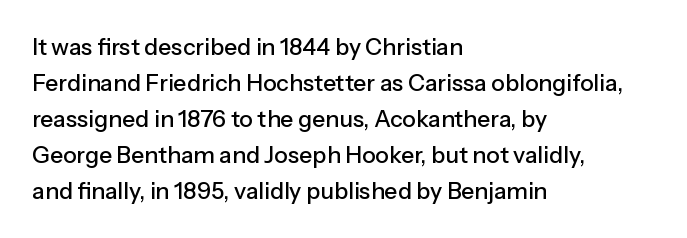
Q: Is the text italic (slanted)? A: No, it is upright.
Q: Is the text underlined? A: No.
Q: How is the paragraph aligned? A: Left-aligned.
Q: Is the spacing between letters normal or unusually wide? A: Normal.
Q: Is the spacing between lines tight, normal or loose? A: Normal.
